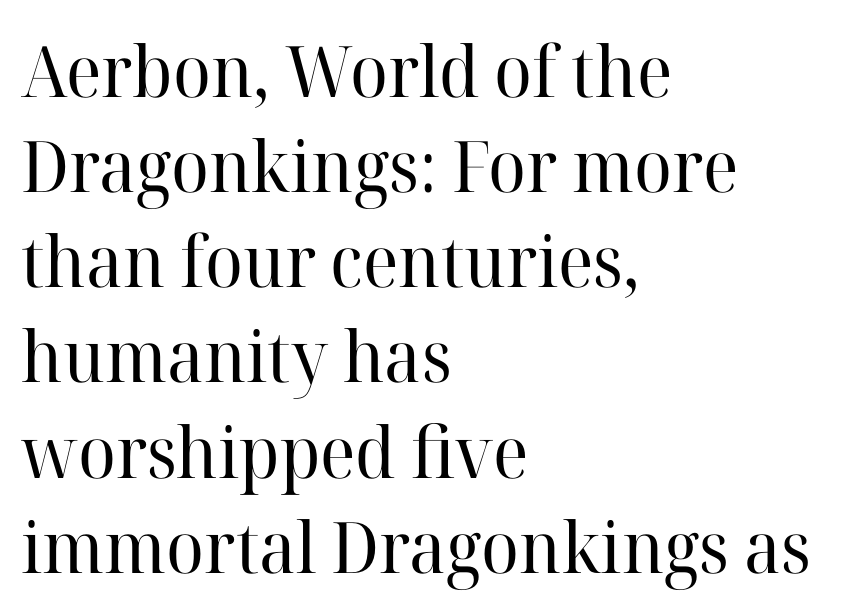
The image shows 71 px regular-weight serif type, upright; set left-aligned, normal line spacing (1.34x), normal letter spacing, not underlined; high stroke contrast and a medium x-height.
